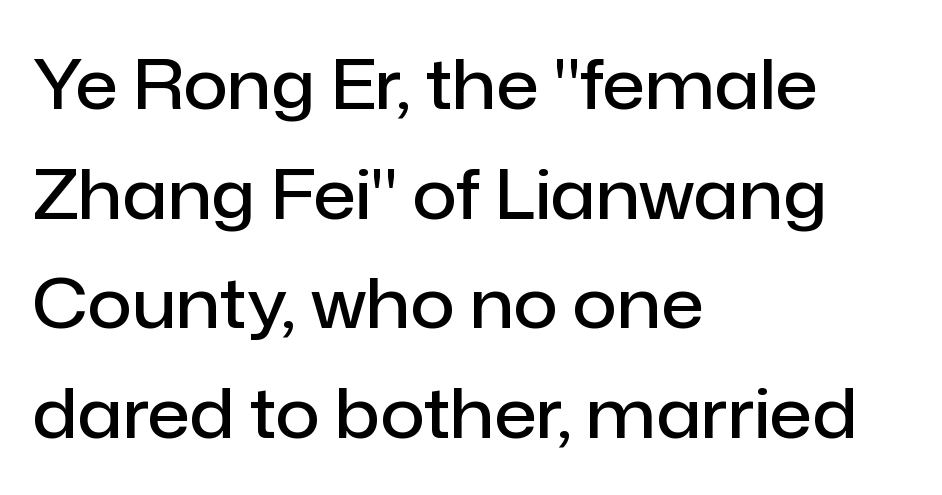
The image shows 69 px semibold sans-serif type, upright; set left-aligned, normal line spacing (1.59x), normal letter spacing, not underlined; low stroke contrast and a medium x-height.
